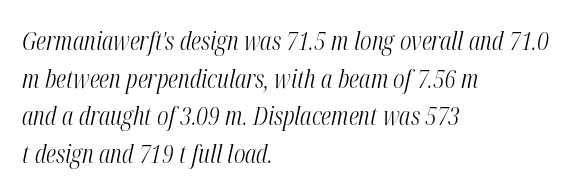
The image shows 26 px text type, italic (leaning right); set left-aligned, normal line spacing (1.45x), normal letter spacing, not underlined.
